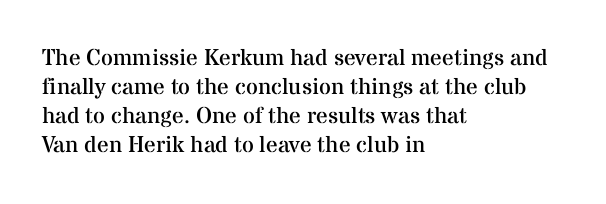
{"italic": "no", "bold": "no", "underline": "no", "align": "left", "line_spacing": "normal", "line_spacing_ratio": 1.26, "letter_spacing": "normal", "letter_spacing_em": 0.0, "glyph_px": 23}
